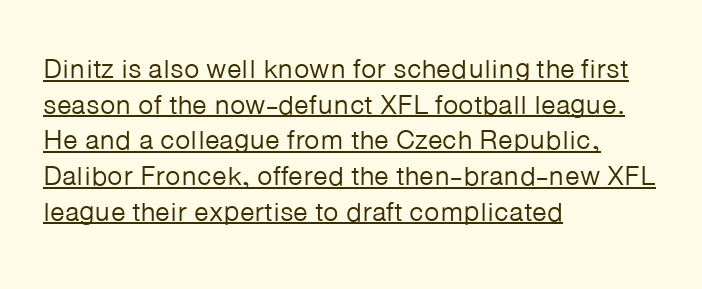
{"italic": "no", "bold": "no", "underline": "yes", "align": "left", "line_spacing": "normal", "line_spacing_ratio": 1.32, "letter_spacing": "normal", "letter_spacing_em": 0.0, "glyph_px": 27}
